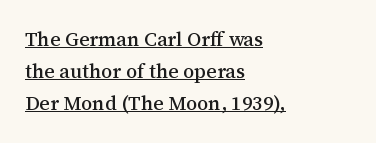
The horizontal fit of the characters is conventional and even. These lines were composed using upright roman letters. Vertically, the passage feels balanced, rows spaced as you'd expect. You can see a thin bar hugging the bottom of the glyphs. Typeset ragged right — the left edge is the straight one.
